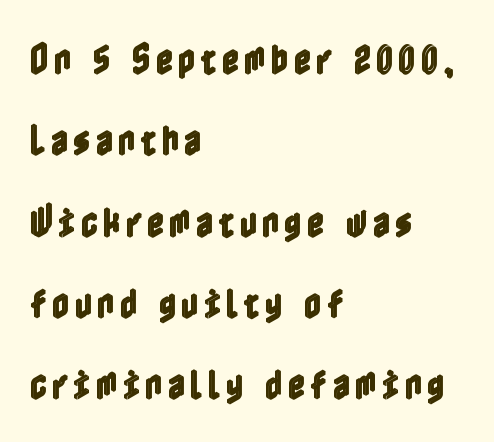
{"italic": "no", "width": "condensed", "x_height": "medium", "underline": "no", "align": "left", "line_spacing": "loose", "line_spacing_ratio": 2.39, "glyph_px": 34}
